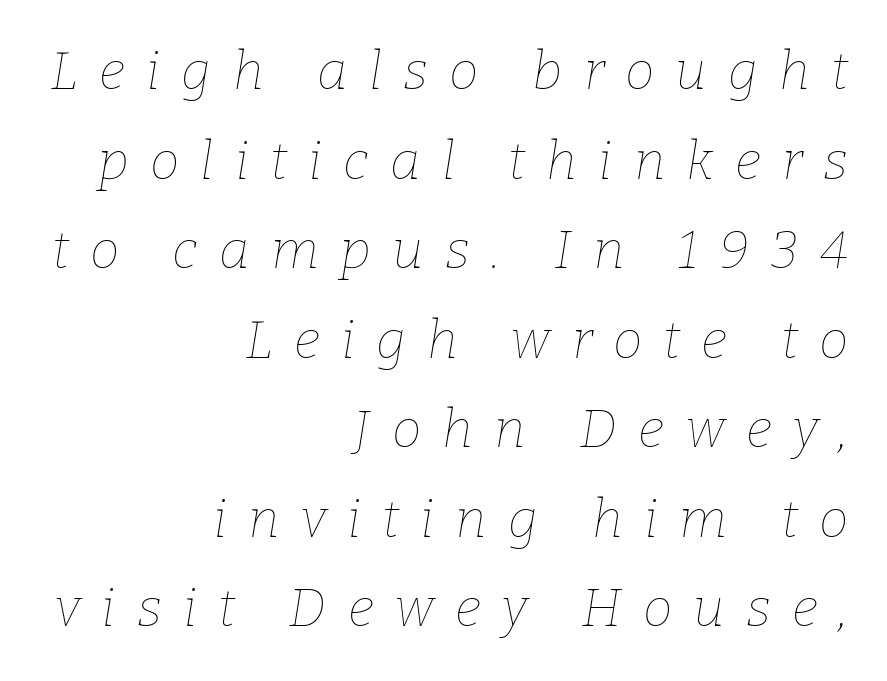
The image shows 53 px thin type, italic (leaning right); set right-aligned, normal line spacing (1.69x), unusually wide letter spacing (+0.4 em), not underlined; low stroke contrast and a medium x-height.
